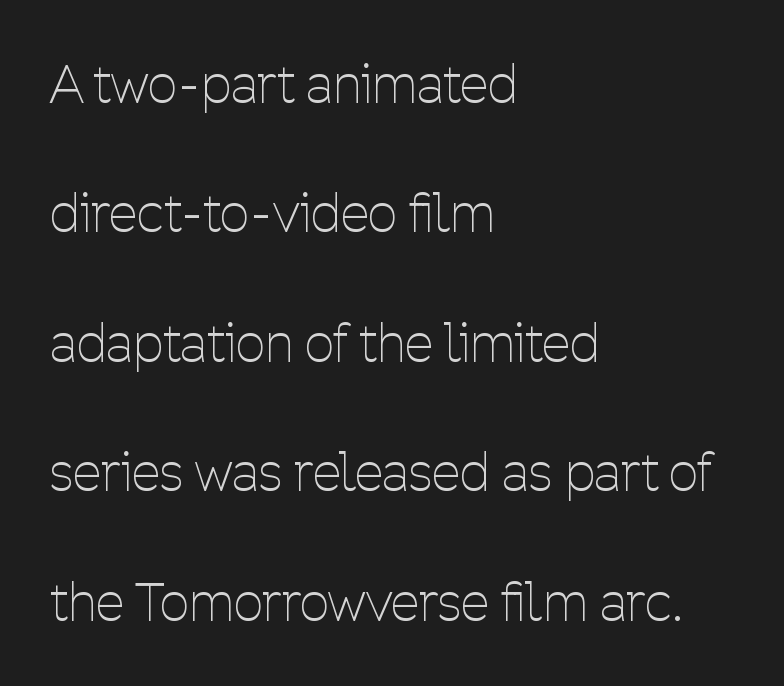
Weight: in the light-to-regular range. The type is set solid horizontally, with unmodified tracking. The typesetter chose a ragged-right arrangement here. A bare baseline throughout the passage. Type style note: lacks serifs.
